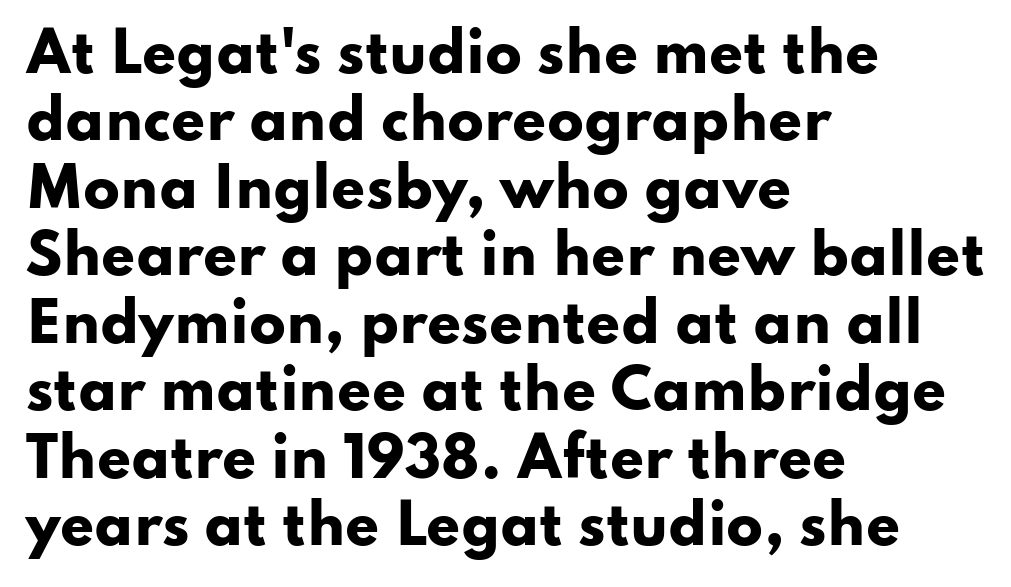
The image shows 54 px heavy, wide sans-serif type, upright; set left-aligned, normal line spacing (1.25x), normal letter spacing, not underlined; low stroke contrast and a small x-height.
